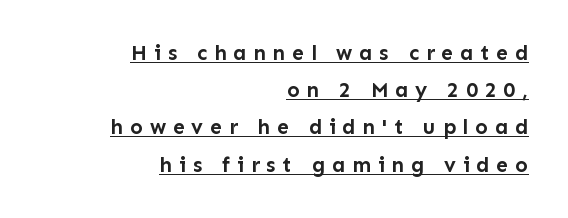
In terms of posture, this sample is upright. Underlining? Definitely there. As a designer I'd log this as weight 700, bold. Is the block centered? No — it sits flush against the right margin.
